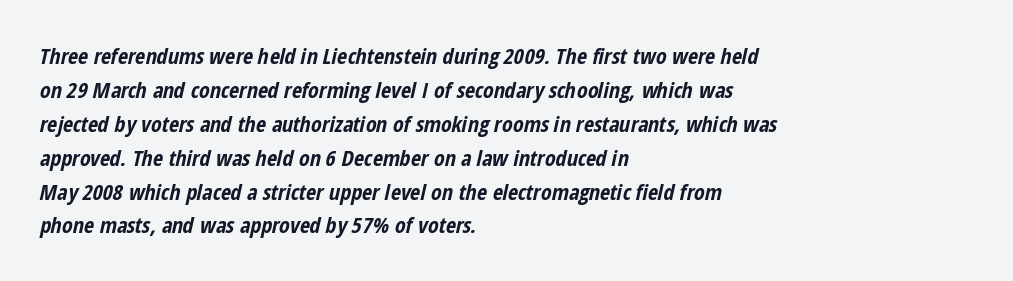
Q: Is the text bold? A: Yes.
Q: Is the text italic (slanted)? A: Yes, it leans right by about 12 degrees.
Q: Is the text underlined? A: No.
Q: How is the paragraph aligned? A: Left-aligned.
Q: Is the spacing between letters normal or unusually wide? A: Normal.
Q: Is the spacing between lines tight, normal or loose? A: Normal.
